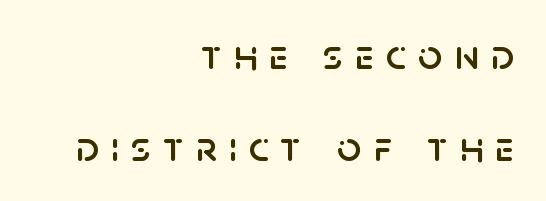
{"serif": "no", "italic": "no", "width": "normal", "stroke_contrast": "low", "x_height": "large", "monospaced": "no", "underline": "no", "align": "right", "line_spacing": "loose", "line_spacing_ratio": 2.15, "letter_spacing": "wide", "letter_spacing_em": 0.28, "glyph_px": 43}
